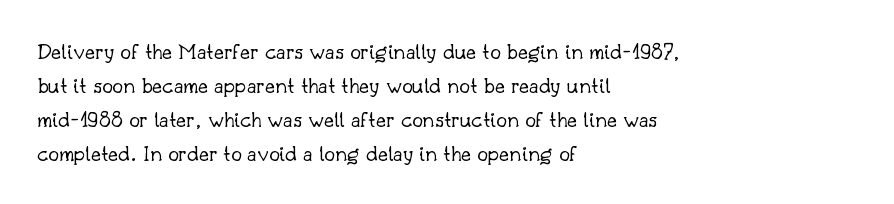
{"italic": "no", "bold": "no", "underline": "no", "align": "left", "line_spacing": "normal", "line_spacing_ratio": 1.41, "letter_spacing": "normal", "letter_spacing_em": 0.0, "glyph_px": 24}
